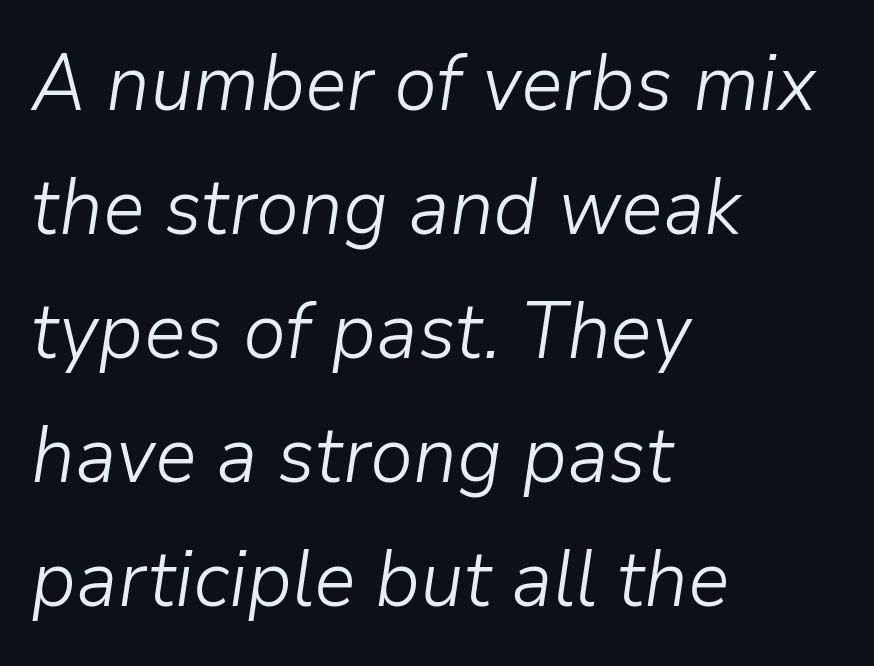
The image shows 78 px light type, italic (leaning right); set left-aligned, normal line spacing (1.59x), normal letter spacing, not underlined; low stroke contrast and a medium x-height.
